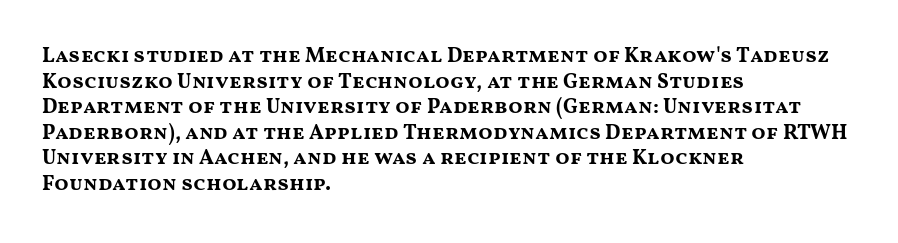
Is there any slant? The stems are plumb. The zone under the glyphs is completely vacant. Caption: bold face, heavy strokes. Each word holds together tightly as a unit, with standard inter-letter gaps. Does the copy run flush right? No — it runs flush left.
